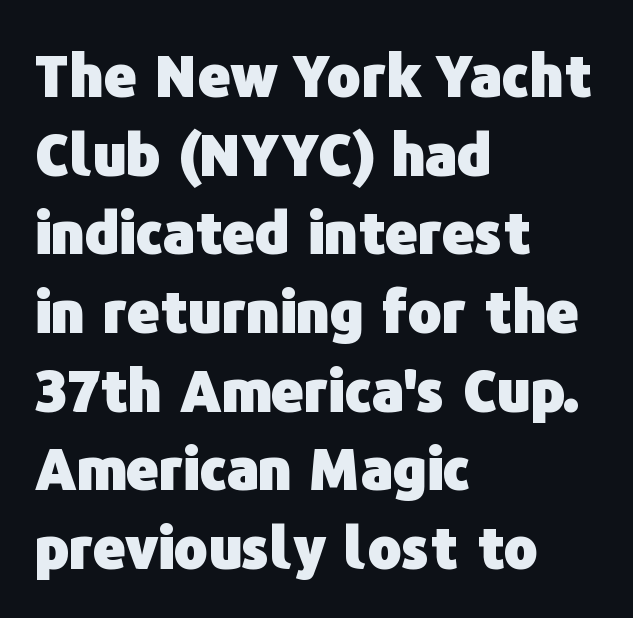
Q: Is the text bold? A: Yes.
Q: Is the text italic (slanted)? A: No, it is upright.
Q: Is the typeface a serif or a sans-serif typeface? A: Sans-serif.
Q: Is the text underlined? A: No.
Q: How is the paragraph aligned? A: Left-aligned.
Q: Is the spacing between letters normal or unusually wide? A: Normal.
Q: Is the spacing between lines tight, normal or loose? A: Normal.
Q: Width (condensed, normal, or wide)? A: Normal.
Q: Stroke contrast? A: Low.
Q: x-height? A: Medium.
Q: Monospaced? A: No.
